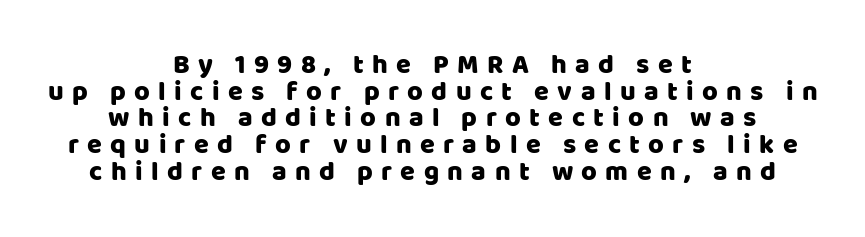
Q: Is the text italic (slanted)? A: No, it is upright.
Q: Is the text underlined? A: No.
Q: How is the paragraph aligned? A: Centered.
Q: Is the spacing between letters normal or unusually wide? A: Unusually wide.
Q: Is the spacing between lines tight, normal or loose? A: Tight.
